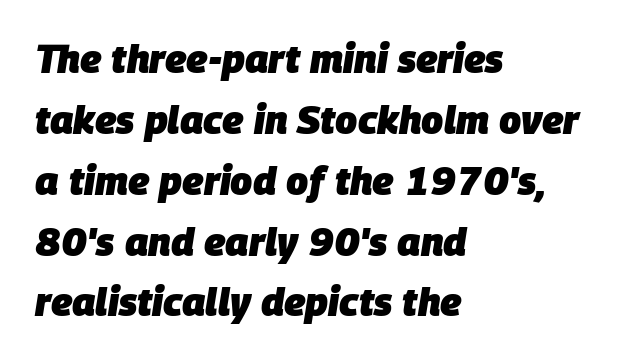
Anything drawn beneath the words? Only blank space. Letter spacing: default. Caption: multi-line text, flush left, ragged right. What weight is shown? A full bold with thick strokes. These lines are rendered in a variable-pitch font.
